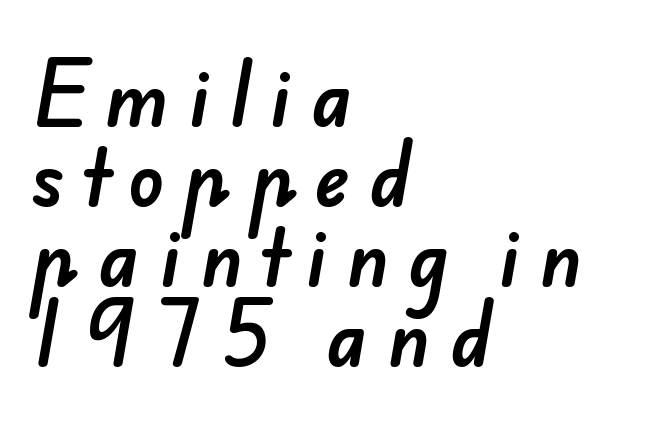
{"serif": "no", "width": "normal", "stroke_contrast": "low", "x_height": "small", "monospaced": "no", "underline": "no", "align": "left", "line_spacing": "tight", "line_spacing_ratio": 1.08, "letter_spacing": "wide", "letter_spacing_em": 0.26, "glyph_px": 74}
